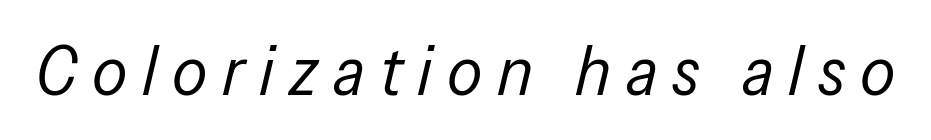
{"italic": "yes", "lean": "right", "slant_degrees": 13, "bold": "no", "weight": "regular", "width": "condensed", "stroke_contrast": "low", "x_height": "medium", "monospaced": "no", "underline": "no", "letter_spacing": "wide", "letter_spacing_em": 0.21, "glyph_px": 70}
